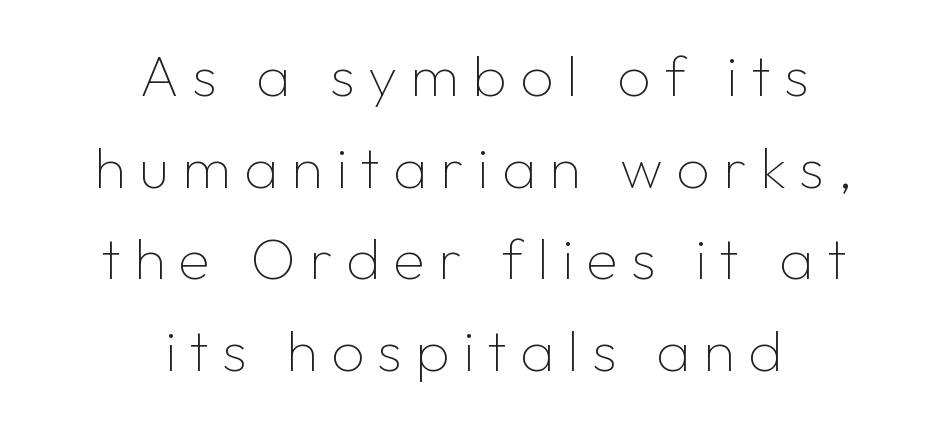
The image shows 58 px thin sans-serif type, upright; set centered, normal line spacing (1.58x), unusually wide letter spacing (+0.23 em), not underlined; low stroke contrast and a medium x-height.
